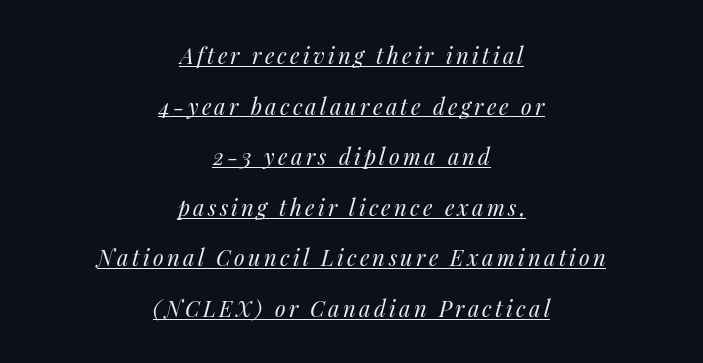
{"italic": "yes", "lean": "right", "slant_degrees": 14, "bold": "no", "underline": "yes", "align": "center", "line_spacing": "loose", "line_spacing_ratio": 2.3, "glyph_px": 22}
